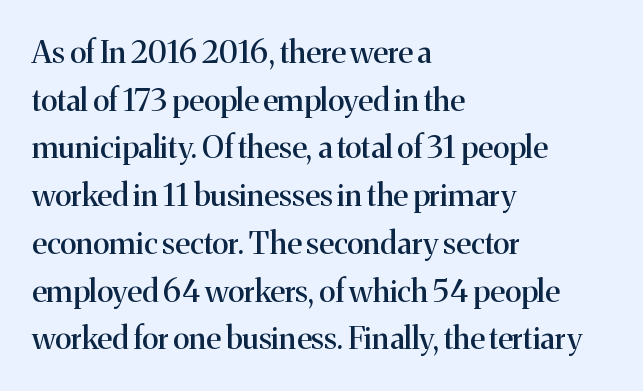
Q: Is the text italic (slanted)? A: No, it is upright.
Q: Is the typeface a serif or a sans-serif typeface? A: Serif.
Q: Is the text underlined? A: No.
Q: How is the paragraph aligned? A: Left-aligned.
Q: Is the spacing between letters normal or unusually wide? A: Normal.
Q: Is the spacing between lines tight, normal or loose? A: Normal.
Q: Width (condensed, normal, or wide)? A: Normal.
Q: Stroke contrast? A: Medium.
Q: x-height? A: Medium.
Q: Monospaced? A: No.
